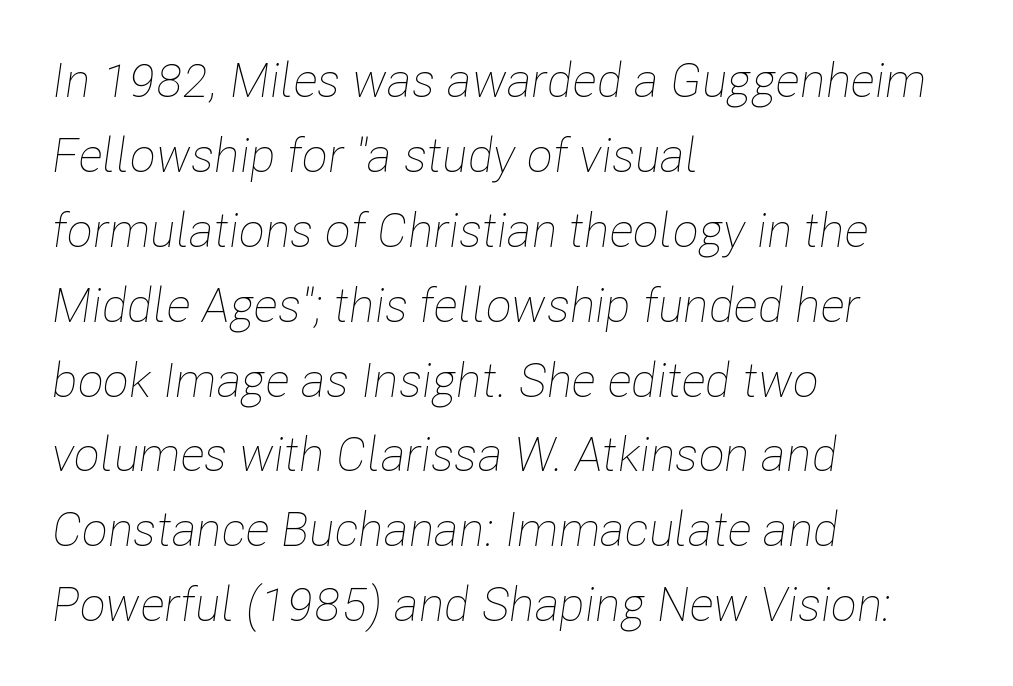
Q: Is the text bold? A: No.
Q: Is the text italic (slanted)? A: Yes, it leans right by about 8 degrees.
Q: Is the text underlined? A: No.
Q: How is the paragraph aligned? A: Left-aligned.
Q: Is the spacing between letters normal or unusually wide? A: Normal.
Q: Is the spacing between lines tight, normal or loose? A: Normal.
Q: Width (condensed, normal, or wide)? A: Condensed.
Q: Stroke contrast? A: Low.
Q: x-height? A: Medium.
Q: Monospaced? A: No.
